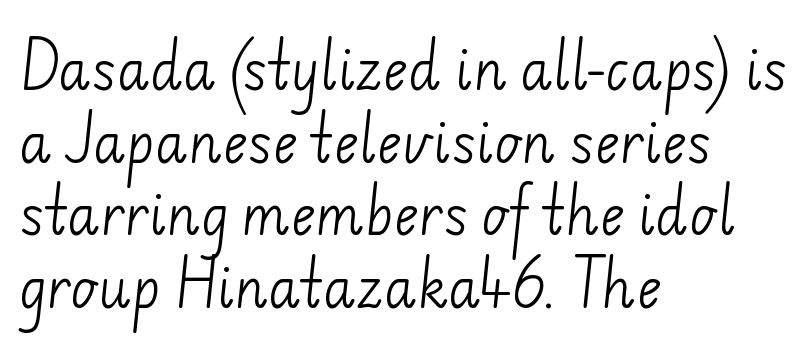
{"serif": "no", "bold": "no", "weight": "light", "width": "normal", "stroke_contrast": "low", "x_height": "small", "monospaced": "no", "underline": "no", "align": "left", "line_spacing": "normal", "line_spacing_ratio": 1.37, "letter_spacing": "normal", "letter_spacing_em": 0.0, "glyph_px": 53}
